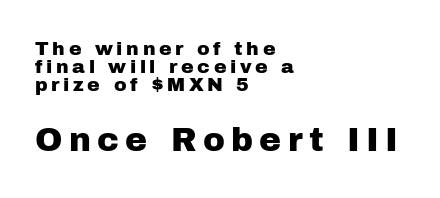
Each letter's strokes conclude bluntly, with no projecting serifs. The line-height multiplier appears low, near solid setting. The face used here appears at its bigger size in the lower chunk. Unmarked baselines from the first word to the last. Compared with a centered layout, this one pins lines to the left instead.
